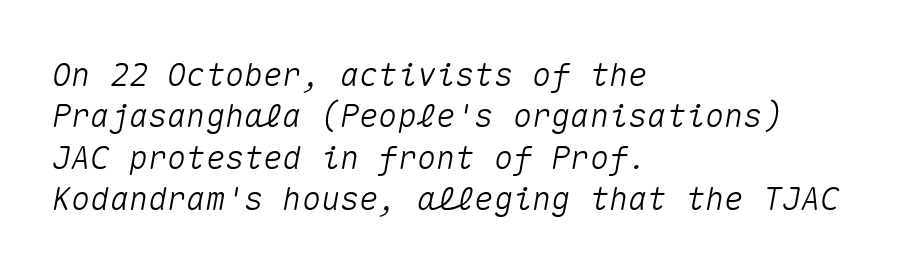
The image shows 32 px text type, italic (leaning right), monospaced; set left-aligned, normal line spacing (1.29x), normal letter spacing, not underlined; medium stroke contrast and a medium x-height.
